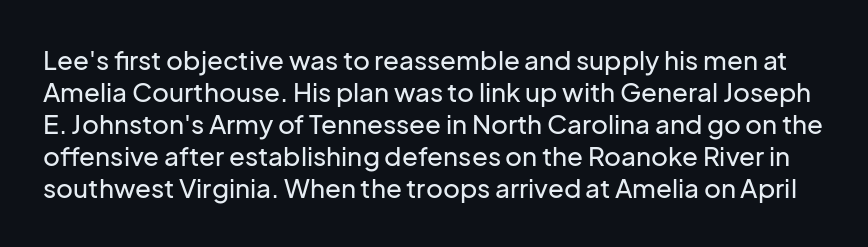
Posture: straight, roman, zero tilt. Check the space under the baseline: it is left empty. Is the letter spacing exaggerated? No — it looks like the ordinary default.
